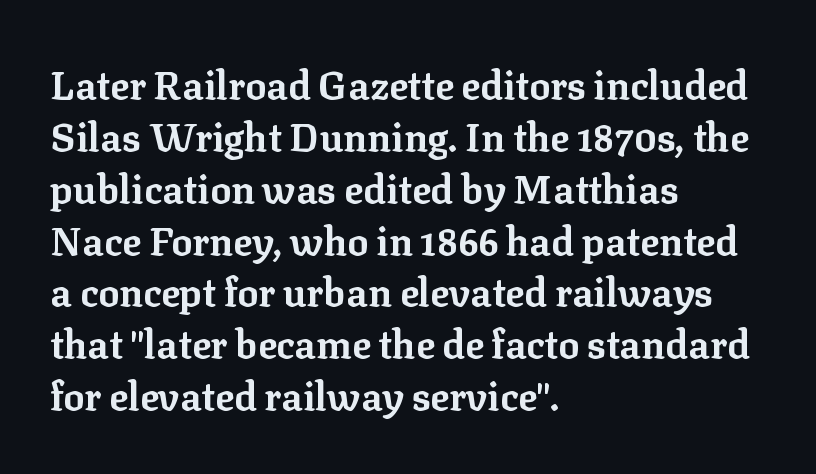
The rendering uses natural spacing where letterforms have individual widths. Compared with typical paragraphs, the rows here are spaced about the same. Each word holds together tightly as a unit, with standard inter-letter gaps. A serif font was chosen for this passage.
